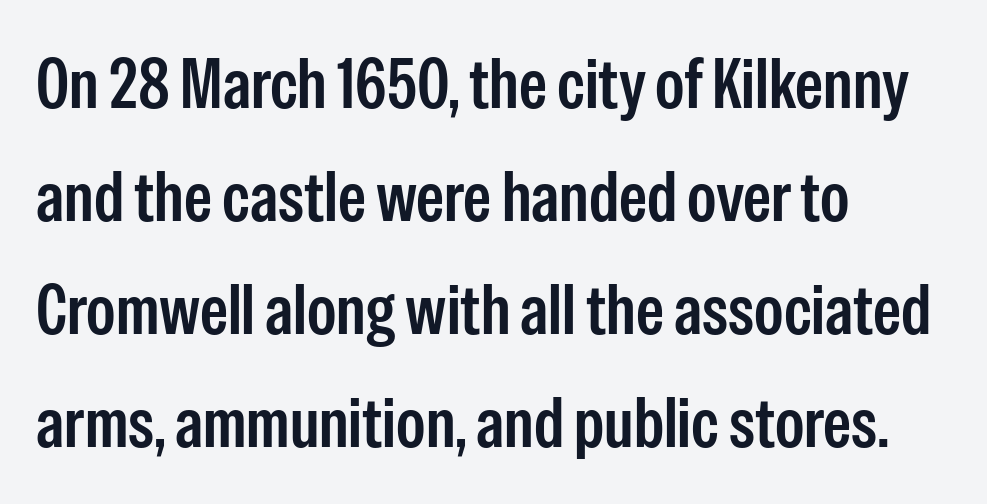
Q: Is the text italic (slanted)? A: No, it is upright.
Q: Is the typeface a serif or a sans-serif typeface? A: Sans-serif.
Q: Is the text underlined? A: No.
Q: How is the paragraph aligned? A: Left-aligned.
Q: Is the spacing between letters normal or unusually wide? A: Normal.
Q: Is the spacing between lines tight, normal or loose? A: Normal.
Q: Width (condensed, normal, or wide)? A: Condensed.
Q: Stroke contrast? A: Low.
Q: x-height? A: Medium.
Q: Monospaced? A: No.
